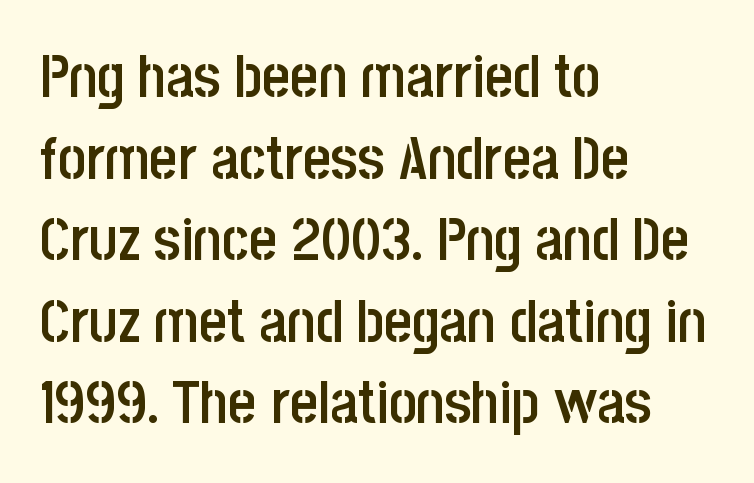
The image shows 60 px semibold, condensed sans-serif type, upright; set left-aligned, normal line spacing (1.36x), normal letter spacing, not underlined; low stroke contrast and a large x-height.
